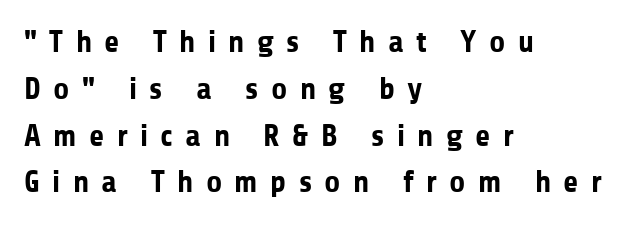
Q: Is the text bold? A: Yes.
Q: Is the text italic (slanted)? A: No, it is upright.
Q: Is the typeface a serif or a sans-serif typeface? A: Sans-serif.
Q: Is the text underlined? A: No.
Q: How is the paragraph aligned? A: Left-aligned.
Q: Is the spacing between letters normal or unusually wide? A: Unusually wide.
Q: Is the spacing between lines tight, normal or loose? A: Normal.
Q: Width (condensed, normal, or wide)? A: Normal.
Q: Stroke contrast? A: Low.
Q: x-height? A: Medium.
Q: Monospaced? A: No.
